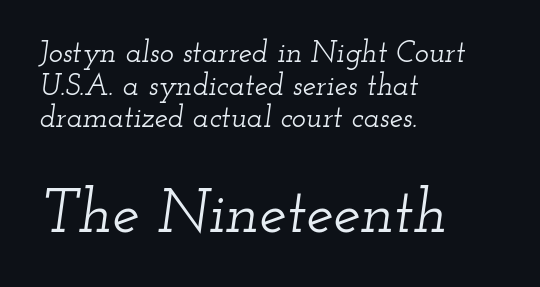
{"serif": "yes", "italic": "yes", "lean": "right", "slant_degrees": 12, "width": "wide", "stroke_contrast": "low", "x_height": "small", "monospaced": "no", "underline": "no", "align": "left", "line_spacing": "tight", "line_spacing_ratio": 1.09, "letter_spacing": "normal", "letter_spacing_em": 0.0, "larger_block": "second", "size_ratio": 2.03, "glyph_px": 61}
